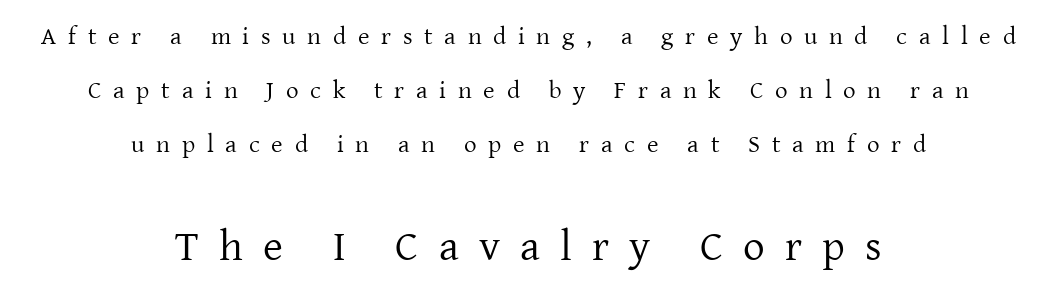
The image shows 43 px regular-weight serif type, upright; set centered, loose line spacing (2.16x), unusually wide letter spacing (+0.47 em), not underlined; the second (bottom) block is 1.72x larger; low stroke contrast and a medium x-height.
